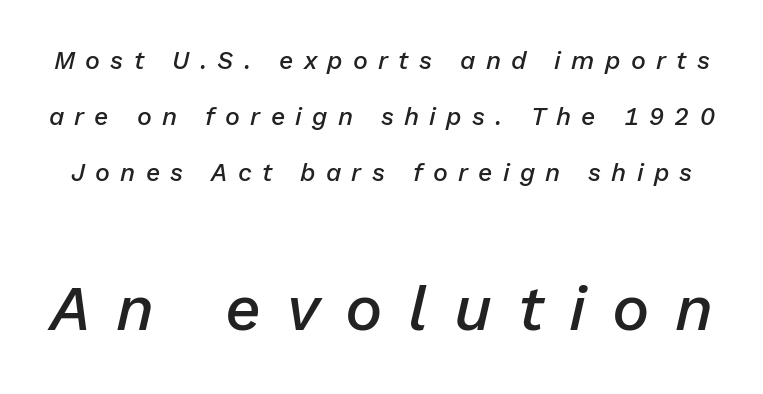
Q: Is the text bold? A: Semi-bold.
Q: Is the text italic (slanted)? A: Yes, it leans right by about 13 degrees.
Q: Is the text underlined? A: No.
Q: Is the spacing between letters normal or unusually wide? A: Unusually wide.
Q: Is the spacing between lines tight, normal or loose? A: Loose.
Q: Which block of text is set in a larger size, the first (top) or the second (bottom)? A: The second (bottom) one.
Q: Width (condensed, normal, or wide)? A: Normal.
Q: Stroke contrast? A: Low.
Q: x-height? A: Medium.
Q: Monospaced? A: No.
